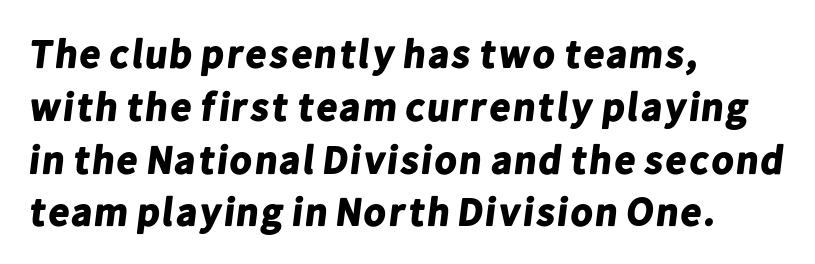
The face used here is proportionally spaced, like ordinary book or web type. Clear beneath every line of the passage. Reading down the column, the eye jumps a familiar distance to each next line. Is the type bold? Yes — the strokes are clearly thick and heavy.
